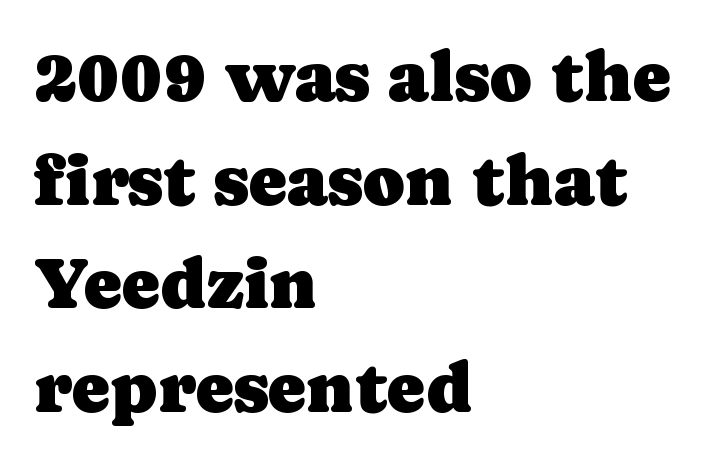
{"serif": "yes", "italic": "no", "width": "normal", "stroke_contrast": "low", "x_height": "medium", "monospaced": "no", "underline": "no", "align": "left", "line_spacing": "normal", "line_spacing_ratio": 1.44, "letter_spacing": "normal", "letter_spacing_em": 0.0, "glyph_px": 72}
